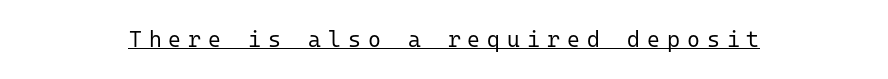
{"italic": "no", "bold": "no", "underline": "yes", "letter_spacing": "wide", "letter_spacing_em": 0.32, "glyph_px": 22}
